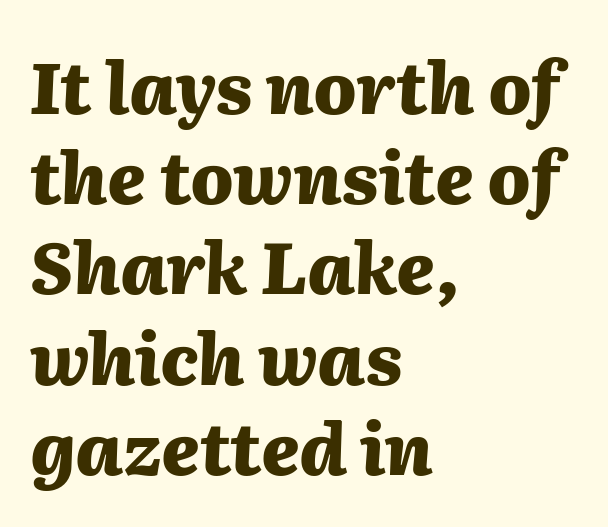
{"italic": "yes", "lean": "right", "slant_degrees": 2, "bold": "yes", "weight": "heavy", "width": "normal", "stroke_contrast": "medium", "x_height": "medium", "monospaced": "no", "underline": "no", "align": "left", "line_spacing": "normal", "line_spacing_ratio": 1.27, "letter_spacing": "normal", "letter_spacing_em": 0.0, "glyph_px": 71}
